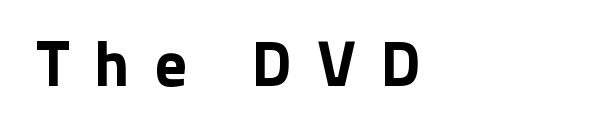
Q: Is the text italic (slanted)? A: No, it is upright.
Q: Is the typeface a serif or a sans-serif typeface? A: Sans-serif.
Q: Is the text underlined? A: No.
Q: How is the paragraph aligned? A: Left-aligned.
Q: Is the spacing between letters normal or unusually wide? A: Unusually wide.
Q: Width (condensed, normal, or wide)? A: Normal.
Q: Stroke contrast? A: Low.
Q: x-height? A: Medium.
Q: Monospaced? A: No.
